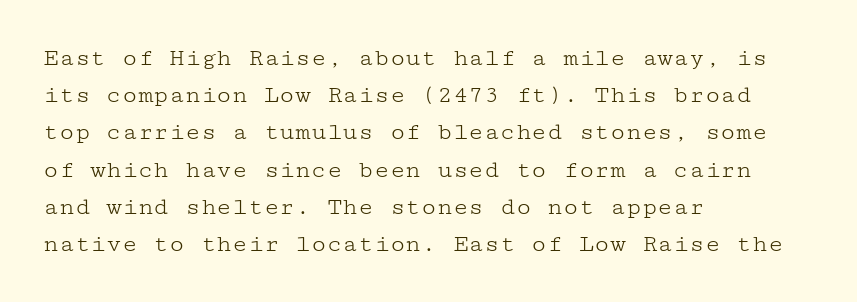
{"italic": "no", "bold": "no", "underline": "no", "align": "left", "line_spacing": "normal", "line_spacing_ratio": 1.43, "letter_spacing": "normal", "letter_spacing_em": 0.0, "glyph_px": 26}
